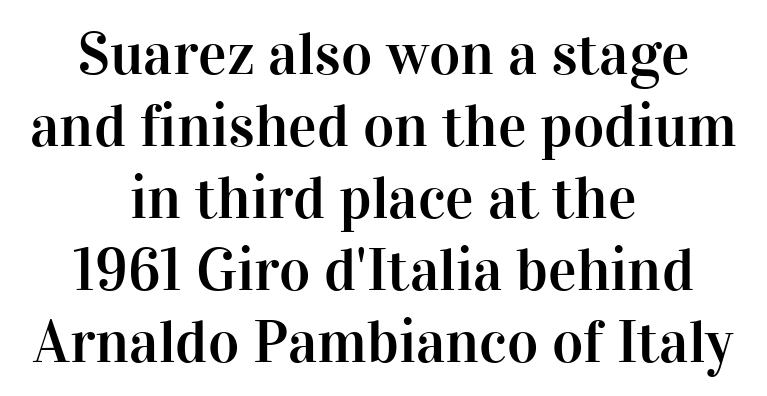
Q: Is the text italic (slanted)? A: No, it is upright.
Q: Is the typeface a serif or a sans-serif typeface? A: Serif.
Q: Is the text underlined? A: No.
Q: How is the paragraph aligned? A: Centered.
Q: Is the spacing between letters normal or unusually wide? A: Normal.
Q: Width (condensed, normal, or wide)? A: Normal.
Q: Stroke contrast? A: High.
Q: x-height? A: Medium.
Q: Monospaced? A: No.
